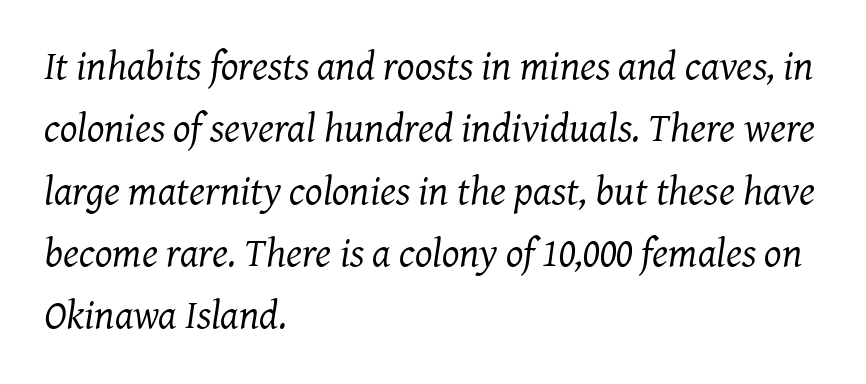
The image shows 41 px regular-weight serif type, italic (leaning right); set left-aligned, normal line spacing (1.52x), normal letter spacing, not underlined; medium stroke contrast and a medium x-height.
